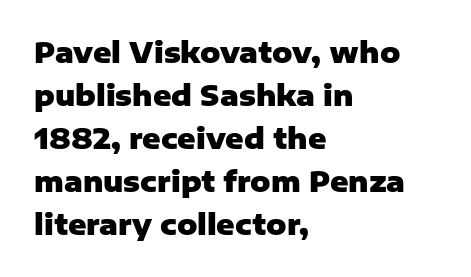
Q: Is the text bold? A: Yes.
Q: Is the text italic (slanted)? A: No, it is upright.
Q: Is the typeface a serif or a sans-serif typeface? A: Sans-serif.
Q: Is the text underlined? A: No.
Q: How is the paragraph aligned? A: Left-aligned.
Q: Is the spacing between letters normal or unusually wide? A: Normal.
Q: Is the spacing between lines tight, normal or loose? A: Normal.
Q: Width (condensed, normal, or wide)? A: Normal.
Q: Stroke contrast? A: Low.
Q: x-height? A: Medium.
Q: Monospaced? A: No.
